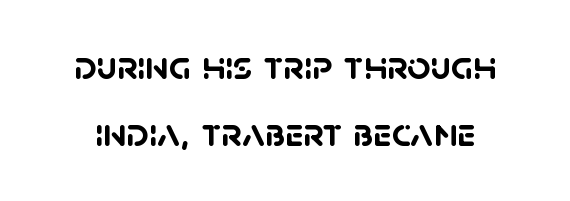
{"serif": "no", "bold": "yes", "weight": "semibold", "width": "normal", "stroke_contrast": "low", "x_height": "large", "monospaced": "no", "underline": "no", "line_spacing": "normal", "line_spacing_ratio": 1.63, "letter_spacing": "normal", "letter_spacing_em": 0.0, "glyph_px": 41}
